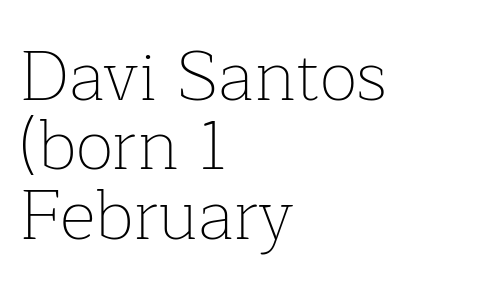
The image shows 70 px thin serif type, upright; set left-aligned, tight line spacing (0.99x), normal letter spacing, not underlined; low stroke contrast and a medium x-height.
